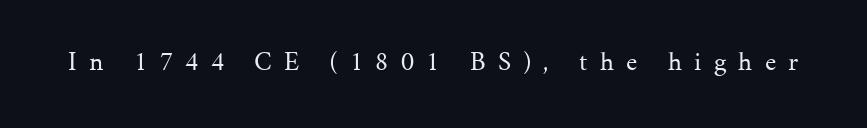
The image shows 27 px text type, upright; set unusually wide letter spacing (+0.46 em), not underlined.
